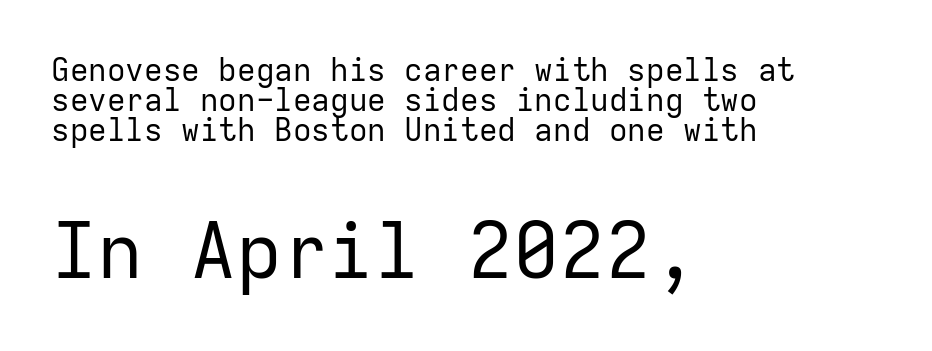
{"serif": "no", "italic": "no", "bold": "no", "weight": "regular", "width": "normal", "stroke_contrast": "low", "x_height": "medium", "monospaced": "yes", "underline": "no", "align": "left", "line_spacing": "tight", "line_spacing_ratio": 0.97, "letter_spacing": "normal", "letter_spacing_em": 0.0, "larger_block": "second", "size_ratio": 2.48, "glyph_px": 77}
